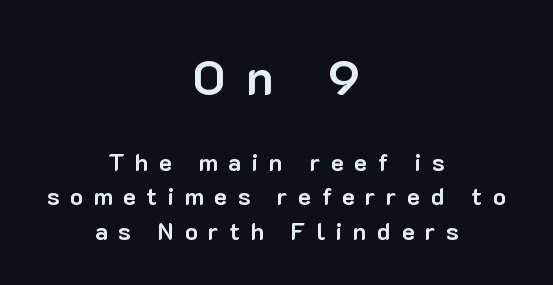
Its strokes are broad and dark, the hallmark of bold type. Compared with typical body copy, the letter spacing here is much looser. Are there feet on the stems? There aren't — it's a sans. Do the letters lean? They stand straight.
